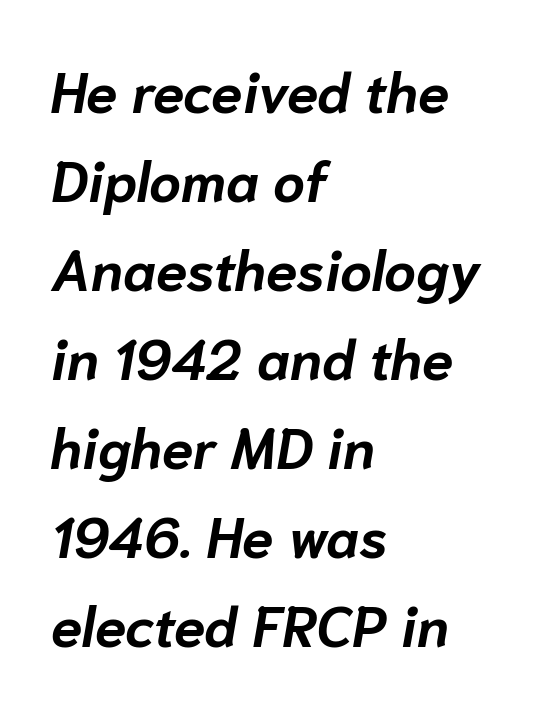
Horizontal alignment here is leftward, the default for most running prose. The letters are slanted; this is an italic face. The letterforms sit shoulder to shoulder at normal distance. Do the characters align in a grid? No, the font is proportional. The passage shown is not underscored anywhere. Is the type bold? Yes — the strokes are clearly thick and heavy.
